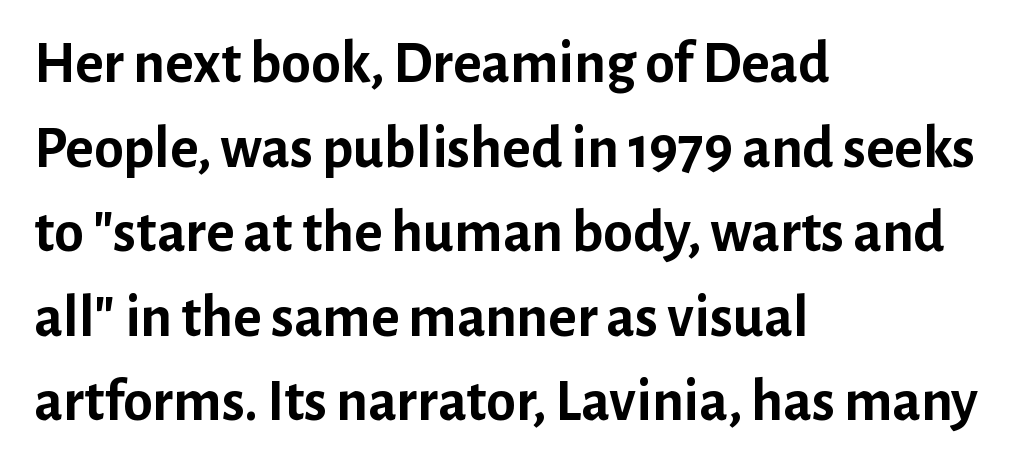
{"serif": "no", "italic": "no", "bold": "yes", "weight": "semibold", "width": "normal", "stroke_contrast": "low", "x_height": "medium", "monospaced": "no", "underline": "no", "align": "left", "line_spacing": "normal", "line_spacing_ratio": 1.41, "letter_spacing": "normal", "letter_spacing_em": 0.0, "glyph_px": 60}
